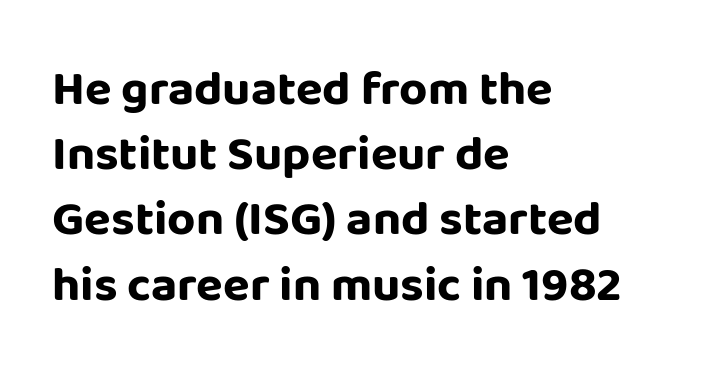
{"serif": "no", "italic": "no", "bold": "yes", "weight": "bold", "width": "normal", "stroke_contrast": "low", "x_height": "large", "monospaced": "no", "underline": "no", "align": "left", "line_spacing": "normal", "line_spacing_ratio": 1.33, "letter_spacing": "normal", "letter_spacing_em": 0.0, "glyph_px": 49}
